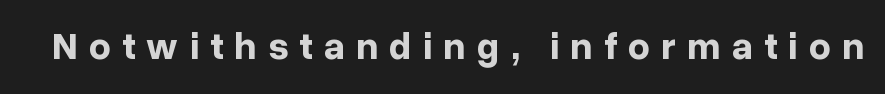
Underline: absent. The specimen reads as upright at a glance. What stands out about the letter spacing? Its width — letters are far apart. The rendering uses natural spacing where letterforms have individual widths. The passage shown is emphatically bold.
